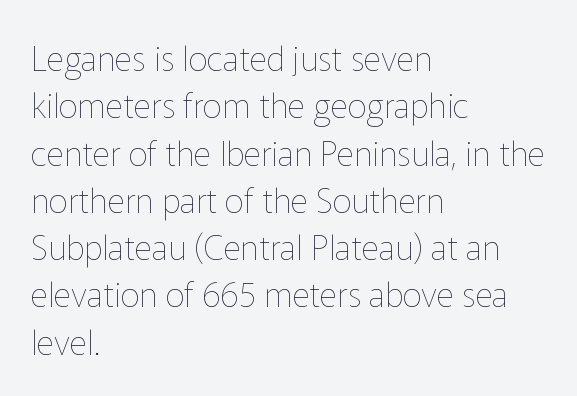
The compositor pushed each line to the left boundary. These lines are rendered in a variable-pitch font. The letters stand straight up with perfectly vertical stems. The face used here is rendered with its standard letterfit. The line-height multiplier appears to be the usual default.
